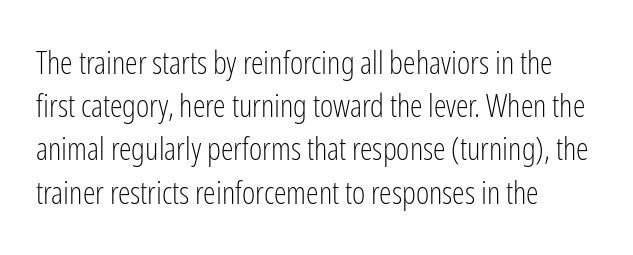
The image shows 32 px light, condensed sans-serif type, upright; set left-aligned, normal line spacing (1.35x), normal letter spacing, not underlined; low stroke contrast and a medium x-height.
